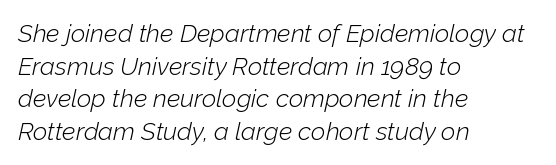
The image shows 25 px text type, italic (leaning right); set left-aligned, normal line spacing (1.31x), normal letter spacing, not underlined.
